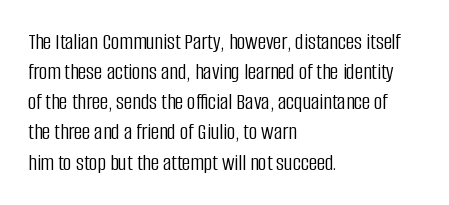
The image shows 23 px text type, upright; set left-aligned, normal line spacing (1.31x), normal letter spacing, not underlined.
